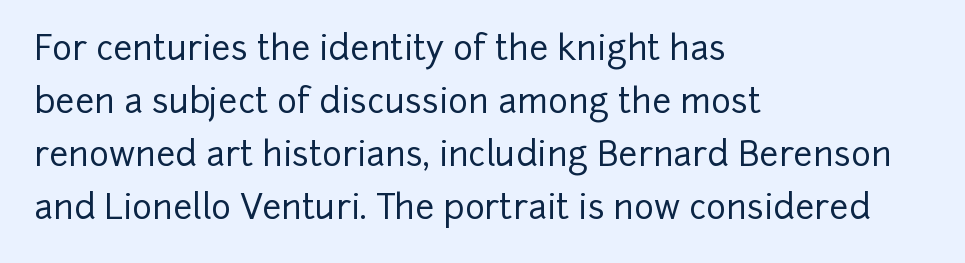
{"serif": "no", "italic": "no", "width": "normal", "stroke_contrast": "low", "x_height": "medium", "monospaced": "no", "underline": "no", "align": "left", "line_spacing": "normal", "line_spacing_ratio": 1.56, "letter_spacing": "normal", "letter_spacing_em": 0.0, "glyph_px": 34}
